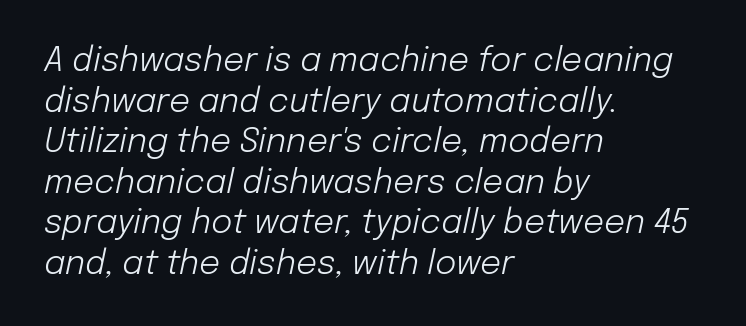
The image shows 33 px light type, italic (leaning right); set left-aligned, line spacing 1.23x, normal letter spacing, not underlined; low stroke contrast and a medium x-height.
